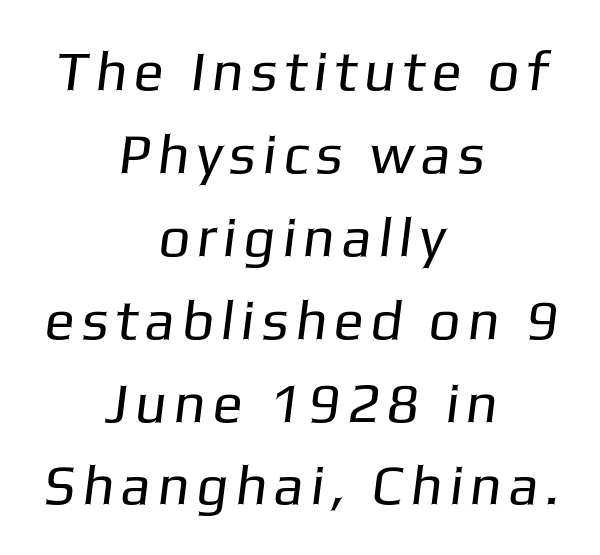
The image shows 56 px regular-weight sans-serif type; set centered, normal line spacing (1.48x), not underlined; low stroke contrast and a medium x-height.
